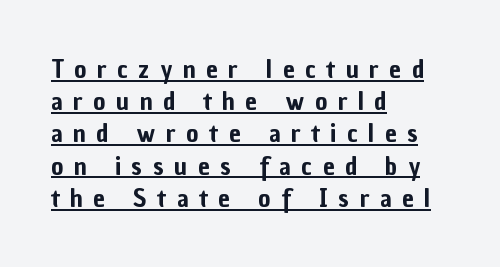
A typesetter would mark this as roman, not italic. Left-aligned paragraph, ragged on the right. The face used here appears with an underline applied. Caption: expanded tracking, letters set apart.
